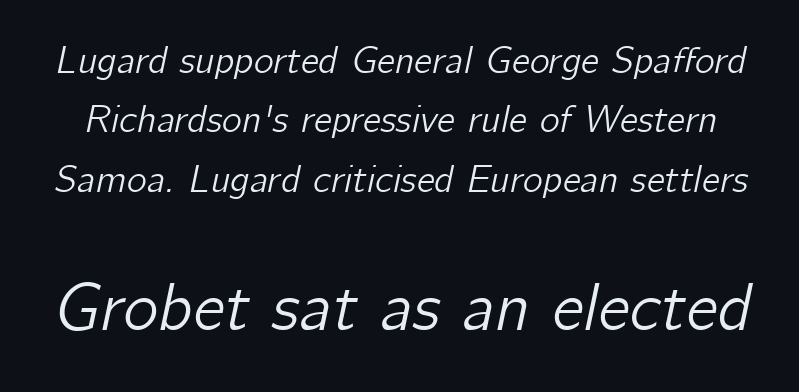
The image shows 67 px text type, italic (leaning right); set normal line spacing (1.56x), normal letter spacing, not underlined; the second (bottom) block is 1.76x larger; low stroke contrast and a medium x-height.
